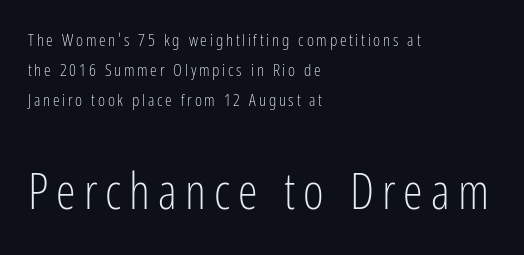
A roman cut, with each character standing at attention. Ink coverage per letter is moderate at most. Serif or sans? Sans — the stroke terminals are bare. Proportional: the letters do not fall into vertical columns.
